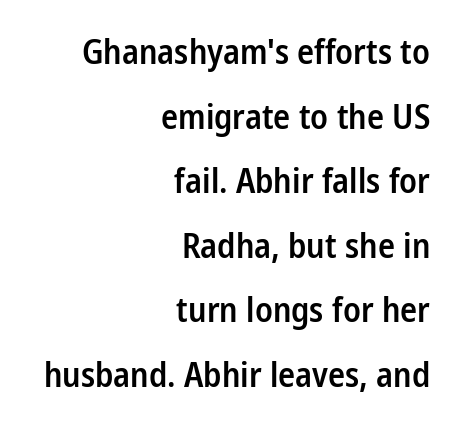
Q: Is the text bold? A: Semi-bold.
Q: Is the text italic (slanted)? A: No, it is upright.
Q: Is the typeface a serif or a sans-serif typeface? A: Sans-serif.
Q: Is the text underlined? A: No.
Q: How is the paragraph aligned? A: Right-aligned.
Q: Is the spacing between letters normal or unusually wide? A: Normal.
Q: Is the spacing between lines tight, normal or loose? A: Loose.
Q: Width (condensed, normal, or wide)? A: Condensed.
Q: Stroke contrast? A: Low.
Q: x-height? A: Medium.
Q: Monospaced? A: No.
